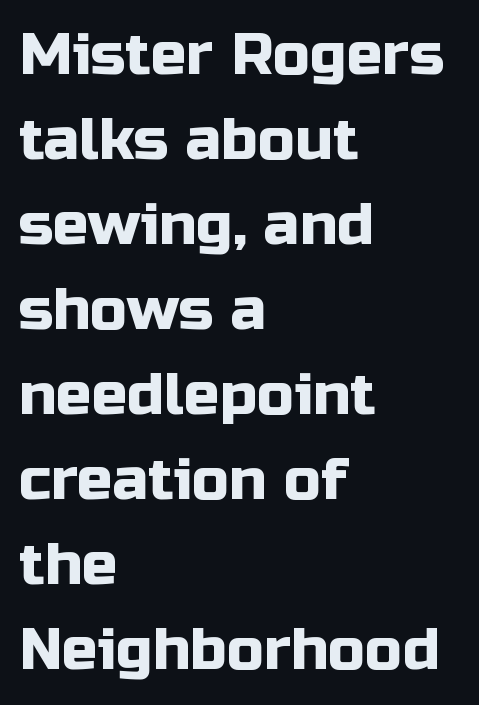
The image shows 59 px sans-serif type, upright; set left-aligned, normal line spacing (1.44x), normal letter spacing, not underlined; low stroke contrast and a medium x-height.
